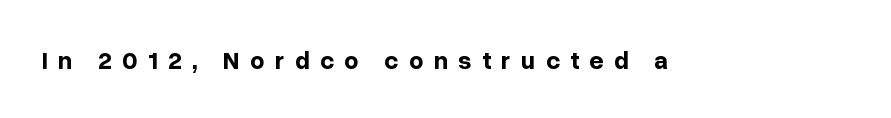
The image shows 25 px bold type, upright; set unusually wide letter spacing (+0.41 em), not underlined.
